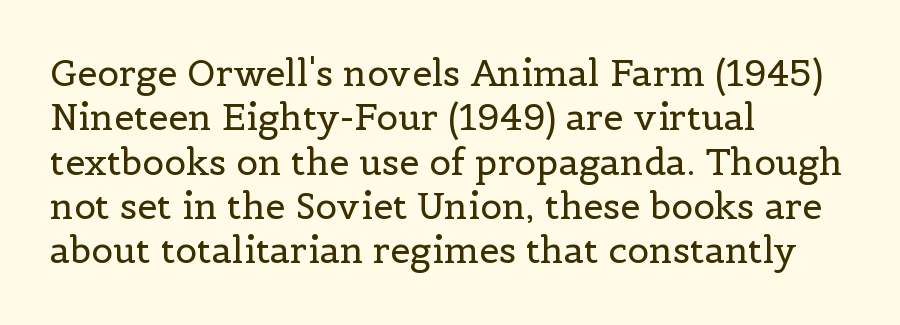
Q: Is the text bold? A: No.
Q: Is the text italic (slanted)? A: No, it is upright.
Q: Is the typeface a serif or a sans-serif typeface? A: Serif.
Q: Is the text underlined? A: No.
Q: How is the paragraph aligned? A: Left-aligned.
Q: Is the spacing between letters normal or unusually wide? A: Normal.
Q: Width (condensed, normal, or wide)? A: Normal.
Q: x-height? A: Medium.
Q: Monospaced? A: No.
